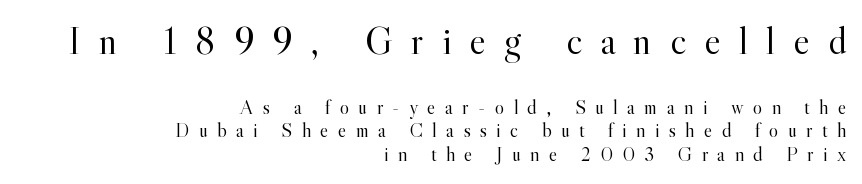
Q: Is the text bold? A: No.
Q: Is the text italic (slanted)? A: No, it is upright.
Q: Is the typeface a serif or a sans-serif typeface? A: Serif.
Q: Is the text underlined? A: No.
Q: How is the paragraph aligned? A: Right-aligned.
Q: Is the spacing between letters normal or unusually wide? A: Unusually wide.
Q: Which block of text is set in a larger size, the first (top) or the second (bottom)? A: The first (top) one.
Q: Width (condensed, normal, or wide)? A: Normal.
Q: x-height? A: Small.
Q: Monospaced? A: No.
